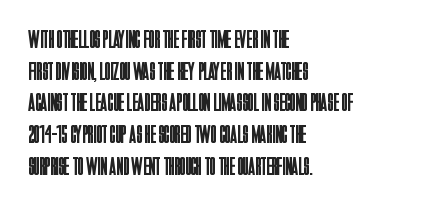
{"italic": "no", "bold": "no", "underline": "no", "align": "left", "line_spacing_ratio": 1.22, "letter_spacing": "normal", "letter_spacing_em": 0.0, "glyph_px": 26}
